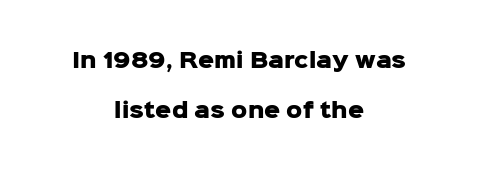
Q: Is the text bold? A: Yes.
Q: Is the text italic (slanted)? A: No, it is upright.
Q: Is the text underlined? A: No.
Q: How is the paragraph aligned? A: Centered.
Q: Is the spacing between letters normal or unusually wide? A: Normal.
Q: Is the spacing between lines tight, normal or loose? A: Loose.
